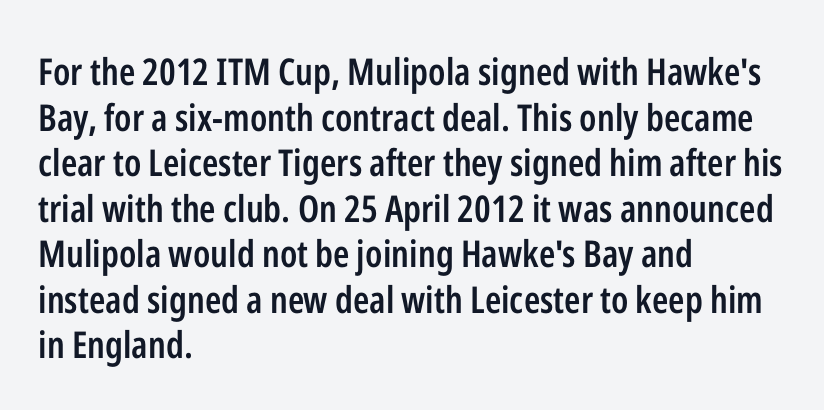
Short and long lines alike share a common starting point at left. This rendering employs a face without finishing strokes, i.e., a sans-serif. Caption: semibold face, moderately heavy strokes. Each letter keeps its own natural width here, so spacing adapts to shape. Caption: standard tracking, unaltered.
